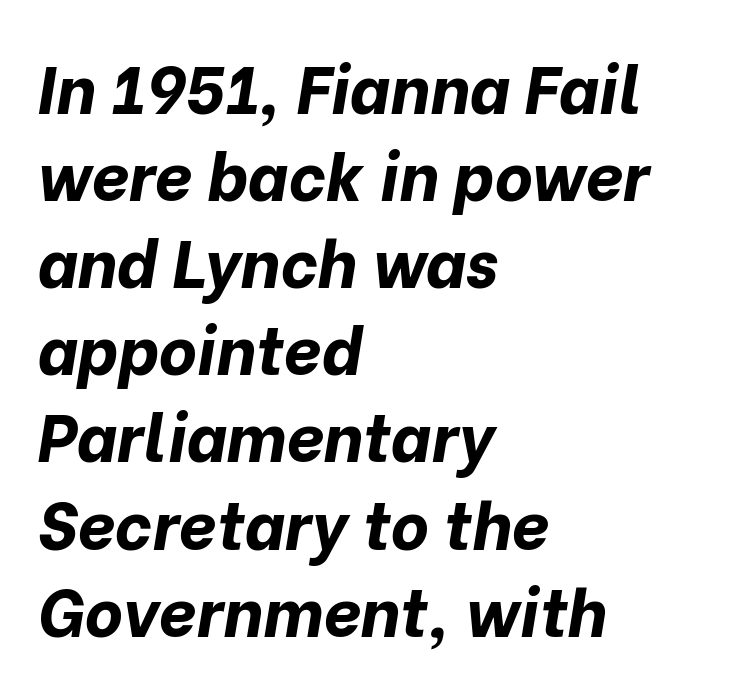
Q: Is the text bold? A: Yes.
Q: Is the text italic (slanted)? A: Yes, it leans right by about 10 degrees.
Q: Is the text underlined? A: No.
Q: How is the paragraph aligned? A: Left-aligned.
Q: Is the spacing between letters normal or unusually wide? A: Normal.
Q: Is the spacing between lines tight, normal or loose? A: Normal.
Q: Width (condensed, normal, or wide)? A: Normal.
Q: Stroke contrast? A: Low.
Q: x-height? A: Medium.
Q: Monospaced? A: No.
